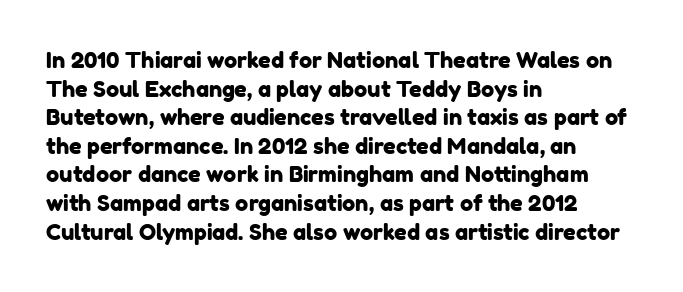
The image shows 22 px text type; set left-aligned, normal line spacing (1.3x), normal letter spacing, not underlined.
